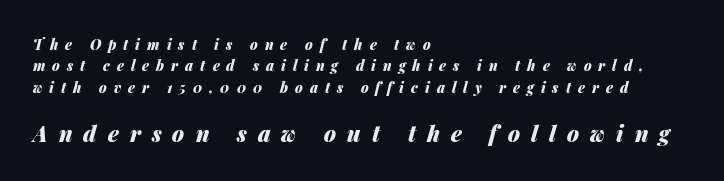
The image shows 22 px bold type, italic (leaning right); set left-aligned, normal line spacing (1.53x), unusually wide letter spacing (+0.5 em), not underlined; the second (bottom) block is 1.57x larger.
